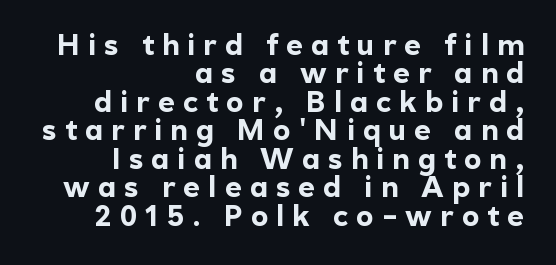
{"serif": "no", "italic": "no", "bold": "yes", "weight": "bold", "width": "normal", "x_height": "medium", "monospaced": "no", "underline": "no", "align": "right", "line_spacing": "tight", "line_spacing_ratio": 0.98, "letter_spacing": "wide", "letter_spacing_em": 0.28, "glyph_px": 29}
